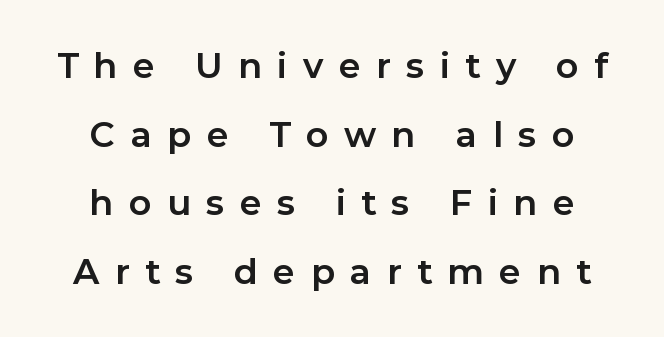
The image shows 35 px bold sans-serif type, upright; set centered, loose line spacing (1.96x), unusually wide letter spacing (+0.44 em), not underlined; low stroke contrast and a medium x-height.
